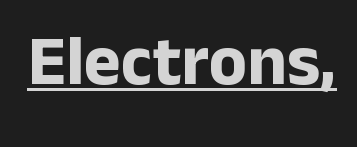
{"serif": "no", "italic": "no", "bold": "yes", "weight": "bold", "width": "normal", "stroke_contrast": "low", "x_height": "medium", "monospaced": "no", "underline": "yes", "letter_spacing": "normal", "letter_spacing_em": 0.0, "glyph_px": 70}
